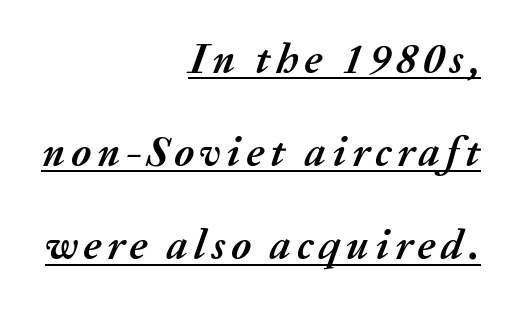
{"italic": "yes", "lean": "right", "slant_degrees": 20, "bold": "yes", "weight": "semibold", "width": "normal", "stroke_contrast": "medium", "x_height": "medium", "monospaced": "no", "underline": "yes", "align": "right", "line_spacing": "loose", "line_spacing_ratio": 2.22, "glyph_px": 42}
